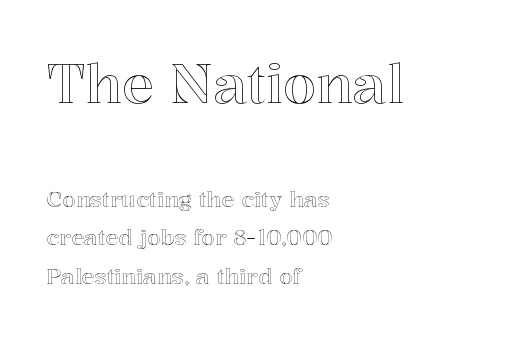
Q: Is the text italic (slanted)? A: No, it is upright.
Q: Is the text underlined? A: No.
Q: How is the paragraph aligned? A: Left-aligned.
Q: Is the spacing between letters normal or unusually wide? A: Normal.
Q: Which block of text is set in a larger size, the first (top) or the second (bottom)? A: The first (top) one.
Q: Width (condensed, normal, or wide)? A: Normal.
Q: x-height? A: Medium.
Q: Monospaced? A: No.
